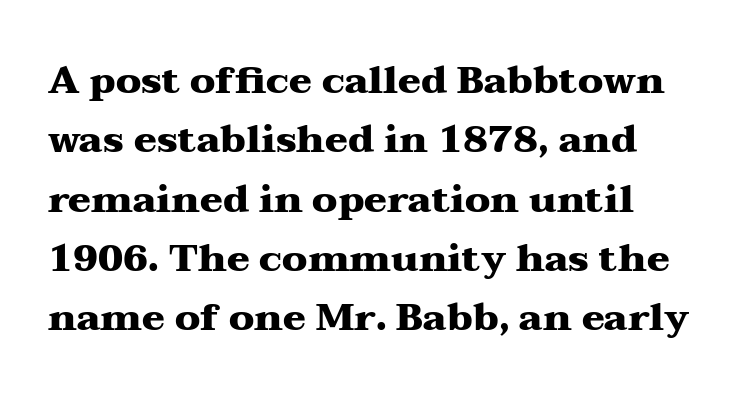
Q: Is the text bold? A: Yes.
Q: Is the text italic (slanted)? A: No, it is upright.
Q: Is the typeface a serif or a sans-serif typeface? A: Serif.
Q: Is the text underlined? A: No.
Q: Is the spacing between letters normal or unusually wide? A: Normal.
Q: Is the spacing between lines tight, normal or loose? A: Normal.
Q: Width (condensed, normal, or wide)? A: Wide.
Q: Stroke contrast? A: Medium.
Q: x-height? A: Medium.
Q: Monospaced? A: No.
